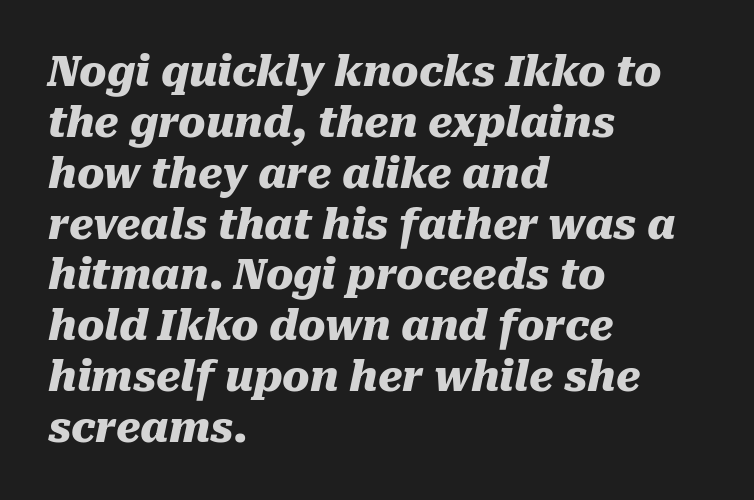
Q: Is the text bold? A: Yes.
Q: Is the text italic (slanted)? A: Yes, it leans right by about 10 degrees.
Q: Is the text underlined? A: No.
Q: How is the paragraph aligned? A: Left-aligned.
Q: Is the spacing between letters normal or unusually wide? A: Normal.
Q: Width (condensed, normal, or wide)? A: Normal.
Q: Stroke contrast? A: Medium.
Q: x-height? A: Medium.
Q: Monospaced? A: No.
